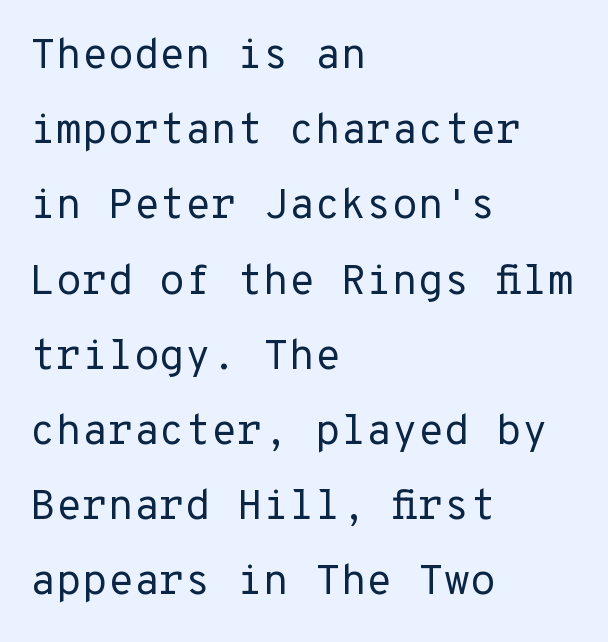
The baseline area is clear. Reading down the block, your eye returns to a fixed left position each line. You can tell from the bare stems that sans-serif type was used. Think standard paragraph weight, or any step lighter than that.
